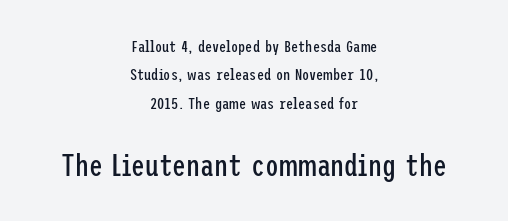
Q: Is the text bold? A: No.
Q: Is the text italic (slanted)? A: No, it is upright.
Q: Is the typeface a serif or a sans-serif typeface? A: Sans-serif.
Q: Is the text underlined? A: No.
Q: How is the paragraph aligned? A: Centered.
Q: Is the spacing between letters normal or unusually wide? A: Normal.
Q: Which block of text is set in a larger size, the first (top) or the second (bottom)? A: The second (bottom) one.
Q: Width (condensed, normal, or wide)? A: Condensed.
Q: Stroke contrast? A: Low.
Q: x-height? A: Medium.
